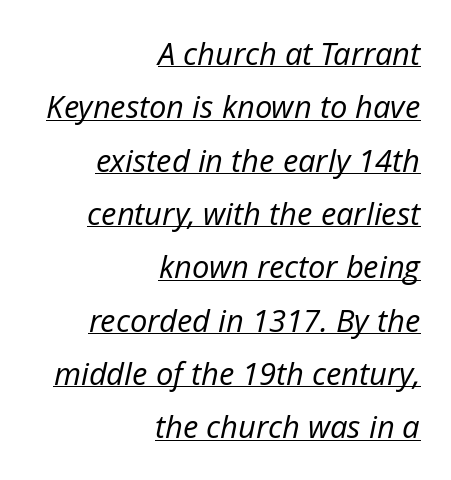
The gaps between neighbouring characters are ordinary and unremarkable. Each stroke keeps to a modest, everyday thickness or less. This sample uses an oblique cut, with every glyph tilted off the vertical. The glyphs are accompanied by a horizontal stroke just below them. A student would call this right alignment; a typographer would say flush right, rag left. Do the characters align in a grid? No, the font is proportional.
